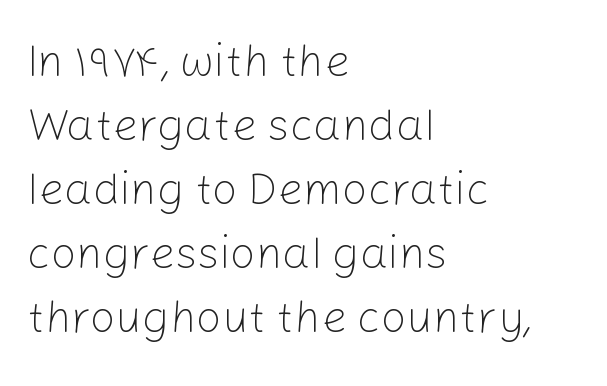
{"serif": "no", "italic": "no", "bold": "no", "weight": "light", "width": "normal", "stroke_contrast": "low", "x_height": "medium", "monospaced": "no", "underline": "no", "align": "left", "line_spacing": "normal", "line_spacing_ratio": 1.42, "letter_spacing": "normal", "letter_spacing_em": 0.0, "glyph_px": 45}
